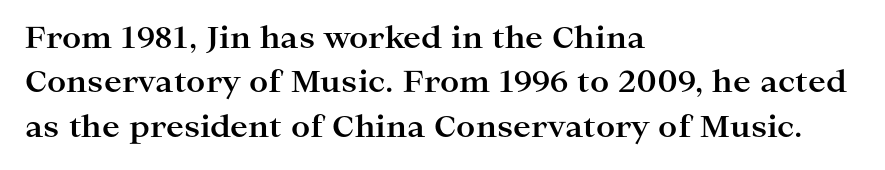
Caption: bold face, heavy strokes. Any mark beneath the type? The region is blank. Looks like regular typesetting: each glyph gets only the width it needs. The ragged edge is on the right, which tells us the setting is flush left.
